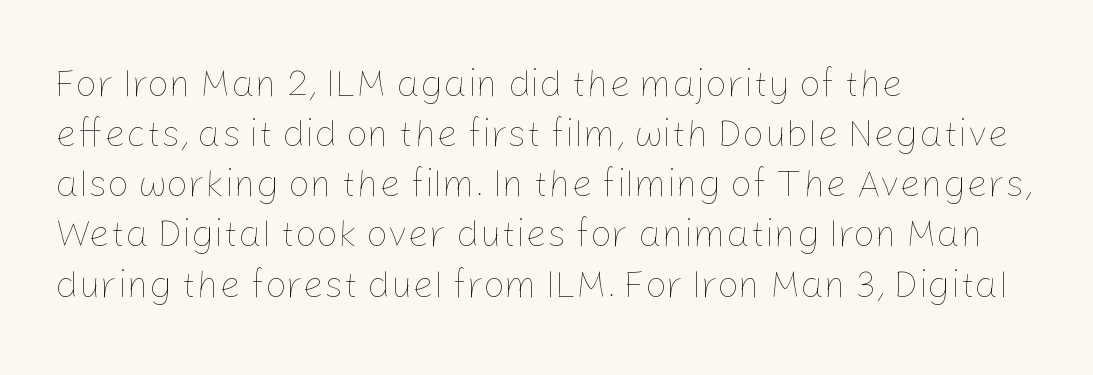
The face used here is proportionally spaced, like ordinary book or web type. Words appear dense and cohesive because spacing is normal. The typography opts for an upright posture over an oblique one. In terms of leading, this rendering sits right in the middle.
